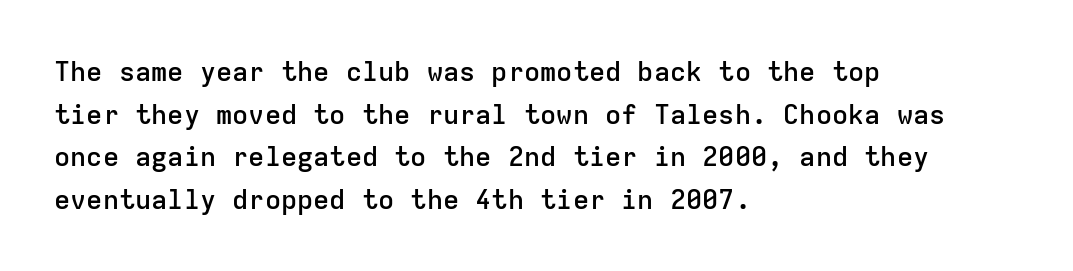
The image shows 27 px text type, upright; set left-aligned, normal line spacing (1.58x), normal letter spacing, not underlined.
